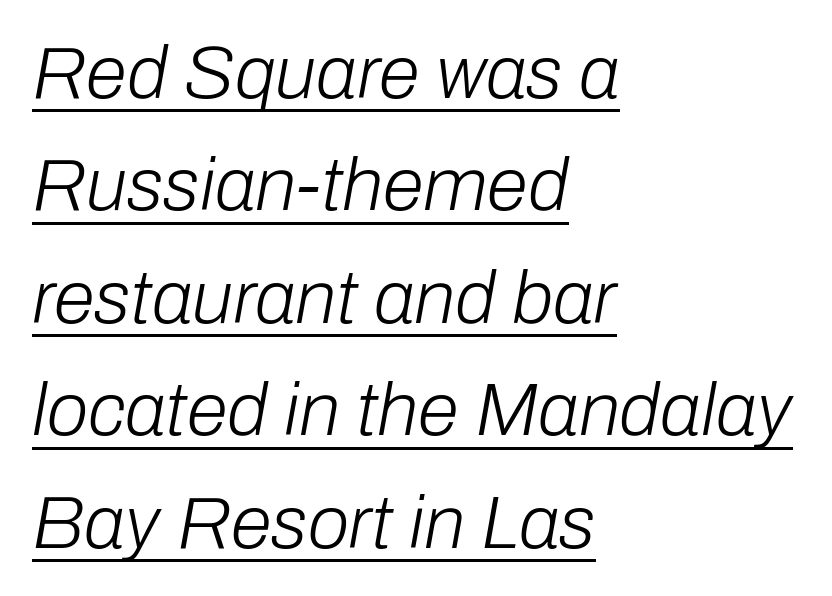
The rendering applies a slant to the glyphs. Is this a fixed-width face? No — the glyphs have proportional, varying widths. These glyphs show unthickened strokes, regular width or finer. Compared with undecorated copy, this sample adds a rule below the words.
